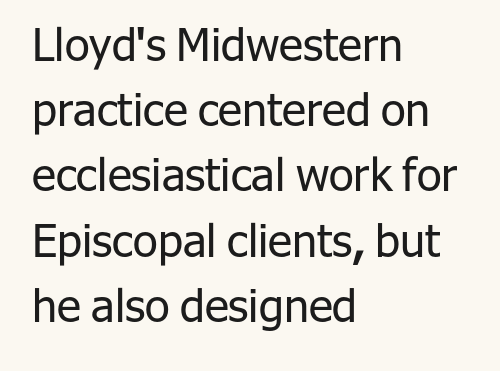
You could not count columns in this text — the font is proportionally spaced. Each letter's strokes conclude bluntly, with no projecting serifs. Posture: vertical. Left-aligned paragraph, ragged on the right. Descenders hang freely into open space. Spacing between characters is what you'd get straight out of the box.
